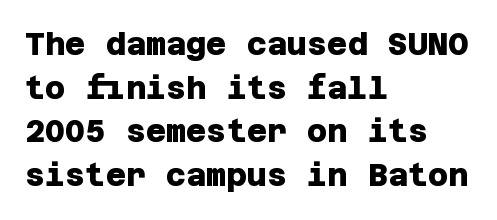
{"serif": "no", "bold": "yes", "weight": "heavy", "width": "normal", "stroke_contrast": "low", "x_height": "large", "underline": "no", "align": "left", "line_spacing": "normal", "line_spacing_ratio": 1.41, "letter_spacing": "normal", "letter_spacing_em": 0.0, "glyph_px": 31}
